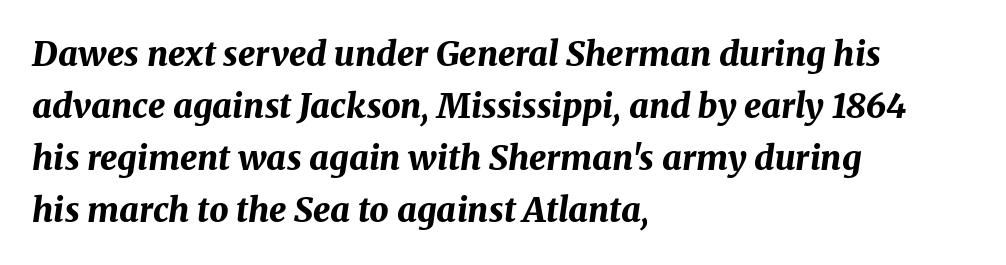
The compositor pushed each line to the left boundary. Heft: maximum for text — a bold. Do the characters align in a grid? No, the font is proportional. The letterforms sit shoulder to shoulder at normal distance.
